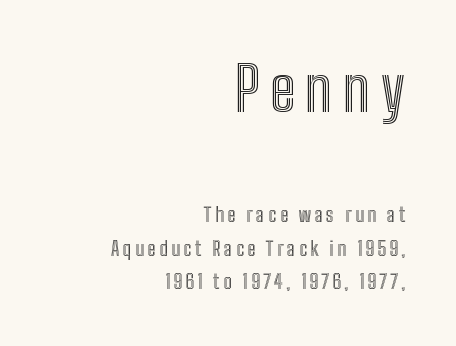
{"italic": "no", "width": "condensed", "x_height": "medium", "monospaced": "no", "underline": "no", "align": "right", "line_spacing": "normal", "line_spacing_ratio": 1.68, "larger_block": "first", "size_ratio": 3.05, "glyph_px": 61}
